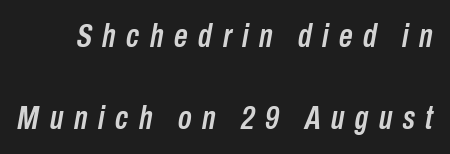
Honestly, the letter spacing is so wide it's the main thing you notice. The passage shown is not underscored anywhere. There's an unmistakable incline to the writing here. Proportional: the letters do not fall into vertical columns.
